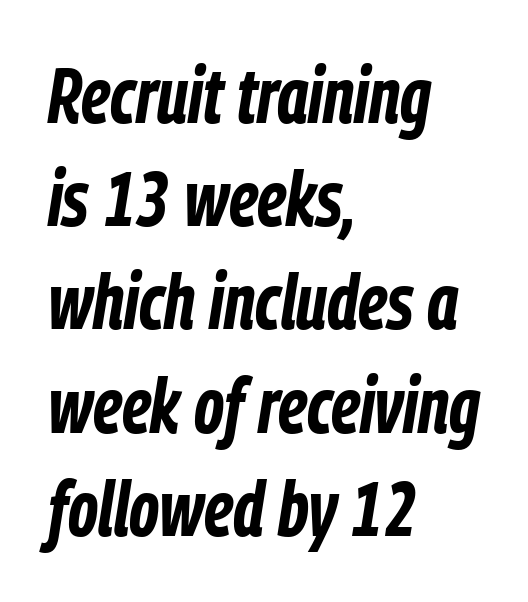
{"italic": "yes", "lean": "right", "slant_degrees": 9, "bold": "yes", "weight": "bold", "width": "condensed", "stroke_contrast": "low", "x_height": "medium", "monospaced": "no", "underline": "no", "align": "left", "line_spacing": "normal", "line_spacing_ratio": 1.34, "letter_spacing": "normal", "letter_spacing_em": 0.0, "glyph_px": 77}
